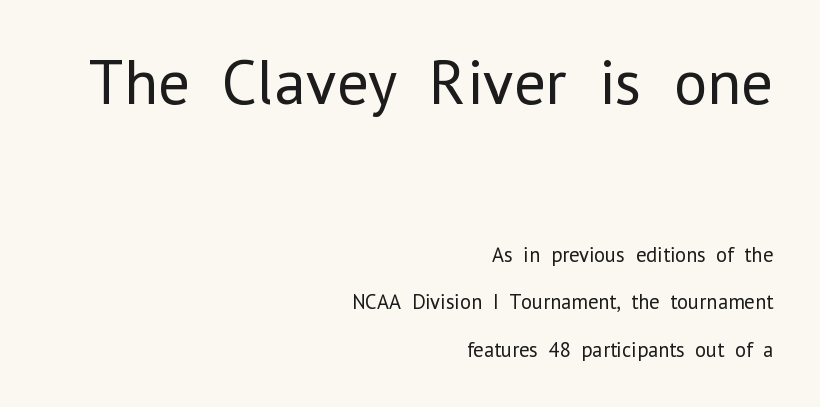
{"serif": "no", "italic": "no", "bold": "no", "weight": "regular", "width": "normal", "stroke_contrast": "low", "x_height": "medium", "monospaced": "no", "underline": "no", "align": "right", "line_spacing": "loose", "line_spacing_ratio": 2.26, "letter_spacing": "normal", "letter_spacing_em": 0.0, "larger_block": "first", "size_ratio": 3.05, "glyph_px": 64}
